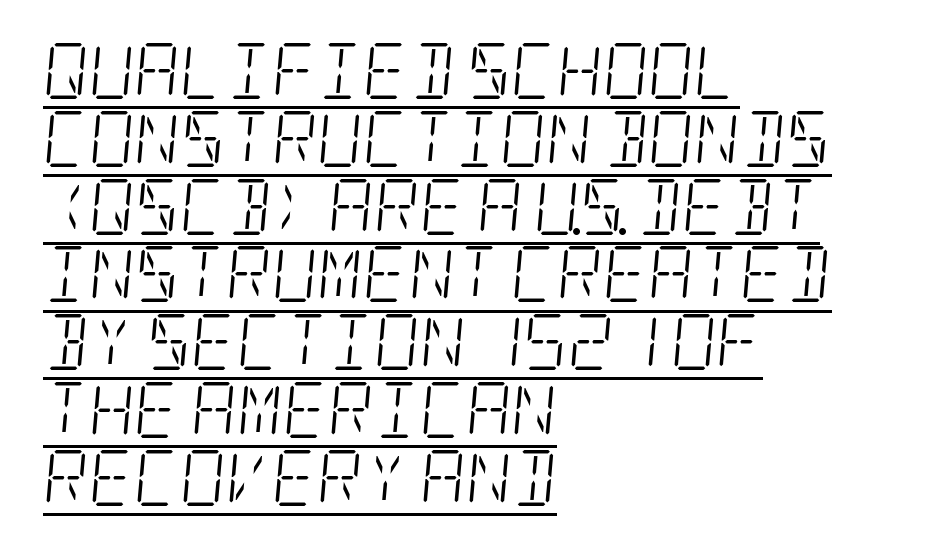
{"serif": "yes", "italic": "yes", "lean": "right", "slant_degrees": 5, "bold": "no", "weight": "light", "width": "condensed", "stroke_contrast": "low", "x_height": "large", "underline": "yes", "align": "left", "line_spacing_ratio": 1.21, "letter_spacing": "normal", "letter_spacing_em": 0.0, "glyph_px": 56}
